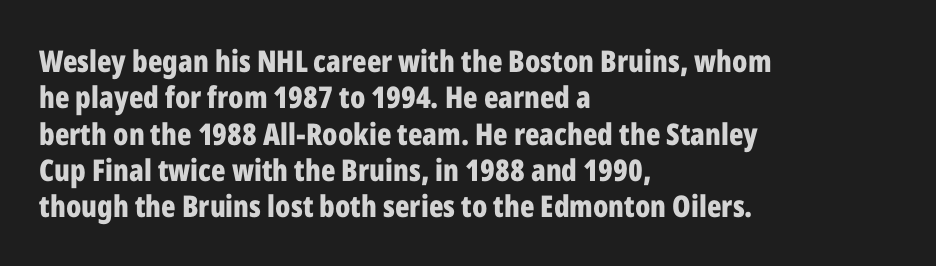
This is the regular roman posture of the typeface. The lines in this sample share a left origin and differ only in where they stop. Is this a fixed-width face? No — the glyphs have proportional, varying widths. Type style note: lacks serifs. In terms of letterspacing, this is plain default setting.
